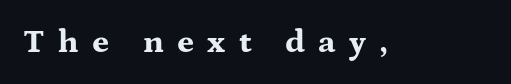
Stroke terminals: seriffed. Nobody drew a line under any word here. The face used here is proportionally spaced, like ordinary book or web type. Quick note: not italic, upright. Here the glyphs are tracked loosely, breaking word shapes into spaced letters.
